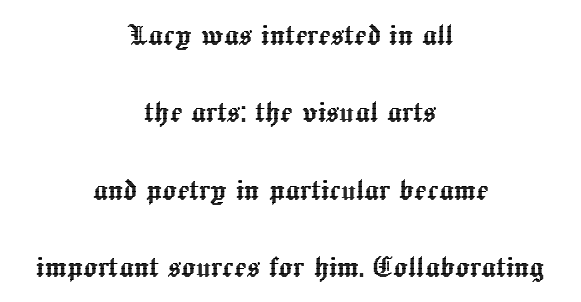
{"italic": "no", "width": "normal", "x_height": "medium", "monospaced": "no", "underline": "no", "align": "center", "line_spacing": "loose", "line_spacing_ratio": 2.15, "letter_spacing": "normal", "letter_spacing_em": 0.0, "glyph_px": 36}
